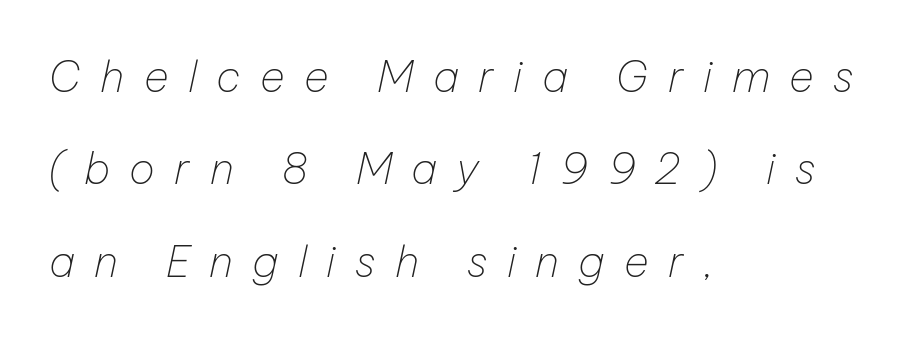
{"italic": "yes", "lean": "right", "slant_degrees": 12, "bold": "no", "weight": "thin", "width": "normal", "stroke_contrast": "low", "x_height": "medium", "monospaced": "no", "underline": "no", "align": "left", "line_spacing": "loose", "line_spacing_ratio": 2.15, "letter_spacing": "wide", "letter_spacing_em": 0.45, "glyph_px": 43}
